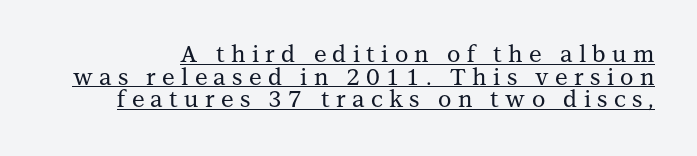
Q: Is the text italic (slanted)? A: No, it is upright.
Q: Is the text underlined? A: Yes.
Q: Is the spacing between letters normal or unusually wide? A: Unusually wide.
Q: Is the spacing between lines tight, normal or loose? A: Tight.
